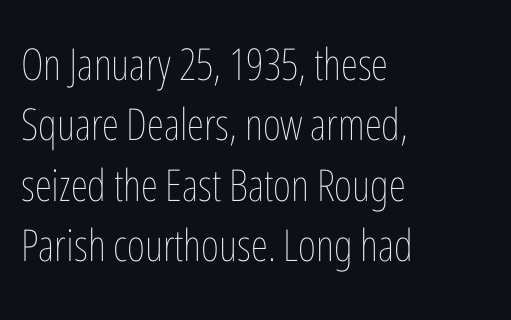
The image shows 44 px thin, condensed type, upright; set left-aligned, normal line spacing (1.37x), normal letter spacing, not underlined; low stroke contrast and a medium x-height.
